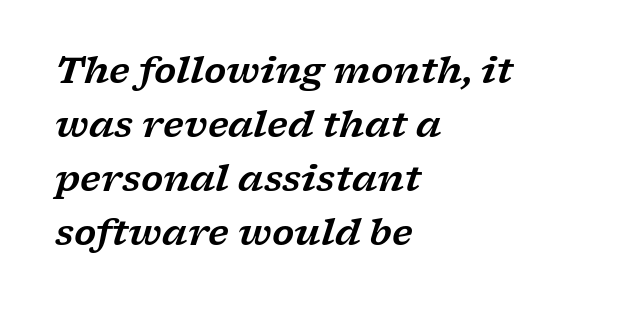
{"serif": "yes", "italic": "yes", "lean": "right", "slant_degrees": 17, "width": "wide", "stroke_contrast": "low", "x_height": "medium", "monospaced": "no", "underline": "no", "align": "left", "line_spacing": "normal", "line_spacing_ratio": 1.5, "letter_spacing": "normal", "letter_spacing_em": 0.0, "glyph_px": 36}
